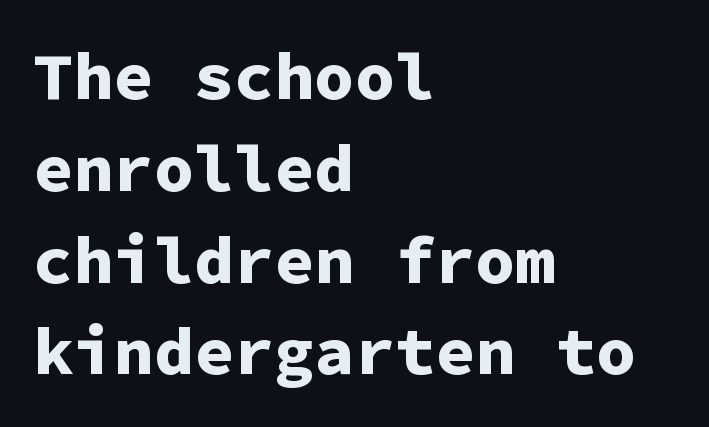
Quick note: underline off. The typography opts for an upright posture over an oblique one. Summary of weight: heavy, a full bold. What's the leading like? Ordinary, nothing unusual. Line beginnings align vertically; line endings do not.
